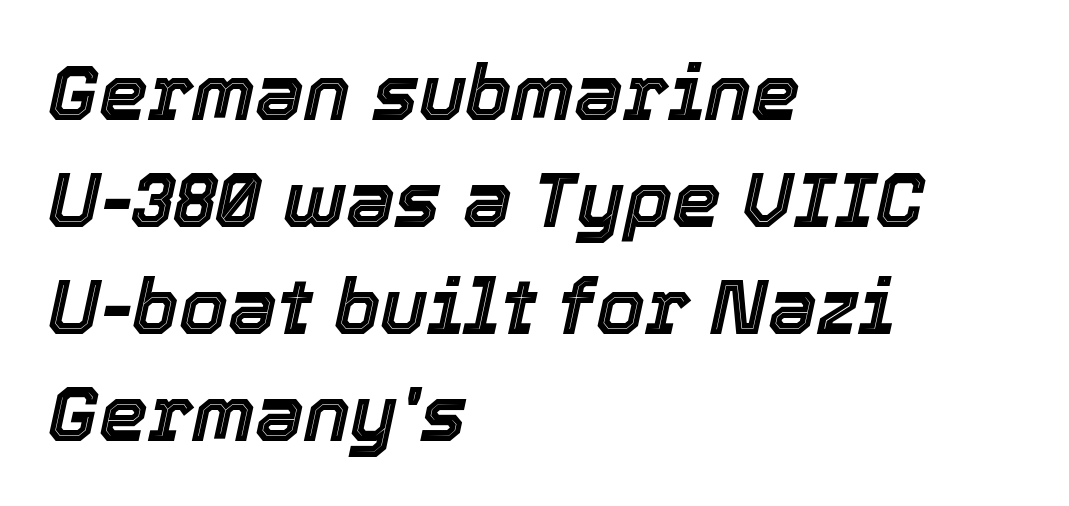
{"italic": "yes", "lean": "right", "slant_degrees": 12, "width": "normal", "x_height": "medium", "monospaced": "no", "underline": "no", "align": "left", "line_spacing": "normal", "line_spacing_ratio": 1.37, "letter_spacing": "normal", "letter_spacing_em": 0.0, "glyph_px": 78}
